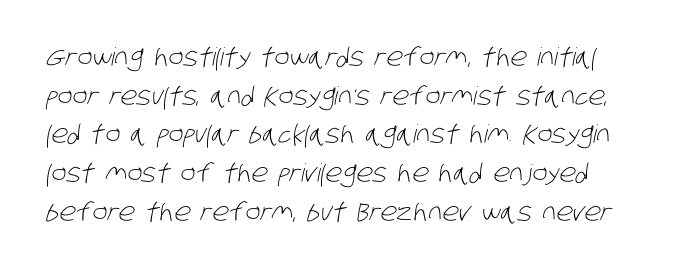
The image shows 25 px text type; set normal line spacing (1.55x), normal letter spacing, not underlined.
